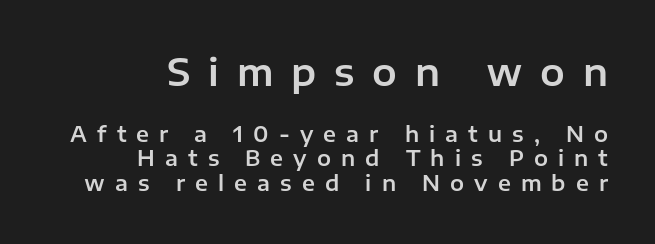
{"serif": "no", "italic": "no", "width": "normal", "stroke_contrast": "low", "x_height": "medium", "monospaced": "no", "underline": "no", "align": "right", "line_spacing_ratio": 1.17, "letter_spacing": "wide", "letter_spacing_em": 0.48, "larger_block": "first", "size_ratio": 1.76, "glyph_px": 37}
